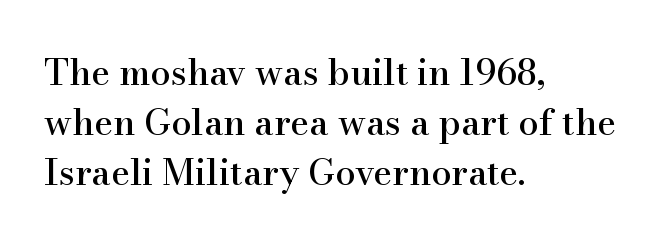
The image shows 36 px serif type, upright; set left-aligned, normal line spacing (1.39x), normal letter spacing, not underlined; high stroke contrast and a small x-height.
